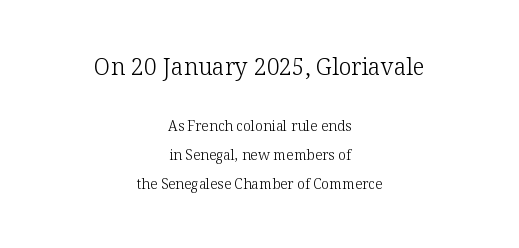
Q: Is the text bold? A: No.
Q: Is the text italic (slanted)? A: No, it is upright.
Q: Is the text underlined? A: No.
Q: How is the paragraph aligned? A: Centered.
Q: Is the spacing between letters normal or unusually wide? A: Normal.
Q: Is the spacing between lines tight, normal or loose? A: Loose.
Q: Which block of text is set in a larger size, the first (top) or the second (bottom)? A: The first (top) one.
